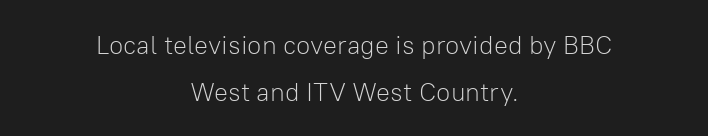
{"italic": "no", "bold": "no", "underline": "no", "align": "center", "line_spacing_ratio": 1.8, "letter_spacing": "normal", "letter_spacing_em": 0.0, "glyph_px": 26}
